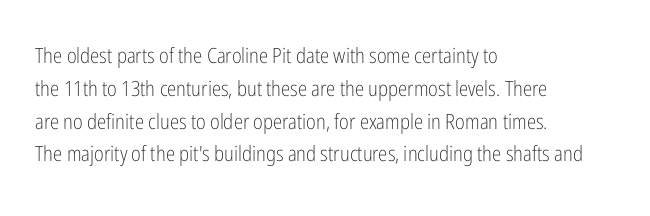
Q: Is the text bold? A: No.
Q: Is the text italic (slanted)? A: No, it is upright.
Q: Is the text underlined? A: No.
Q: How is the paragraph aligned? A: Left-aligned.
Q: Is the spacing between letters normal or unusually wide? A: Normal.
Q: Is the spacing between lines tight, normal or loose? A: Normal.
